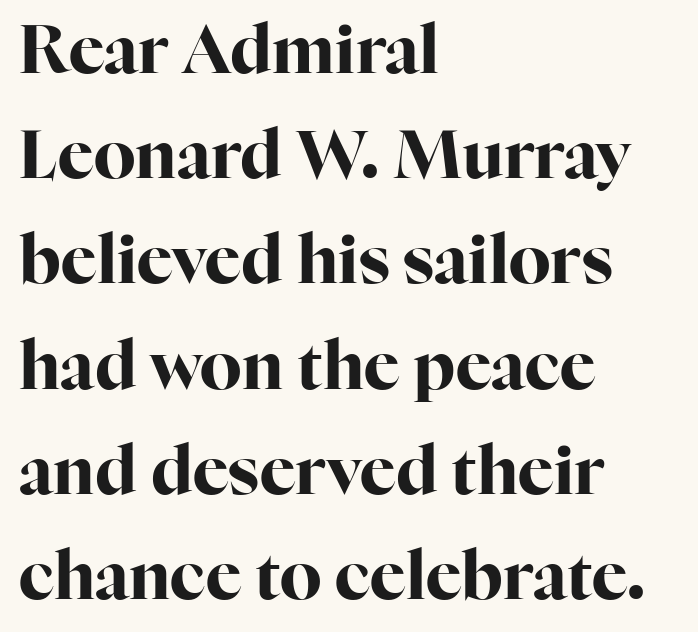
Rows of type keep a routine distance in the vertical direction. The letters advance in unequal steps, a hallmark of proportional type. The passage shown is typeset with a serif family. The letters stand upright; this is a roman face. The horizontal fit of the characters is conventional and even.
